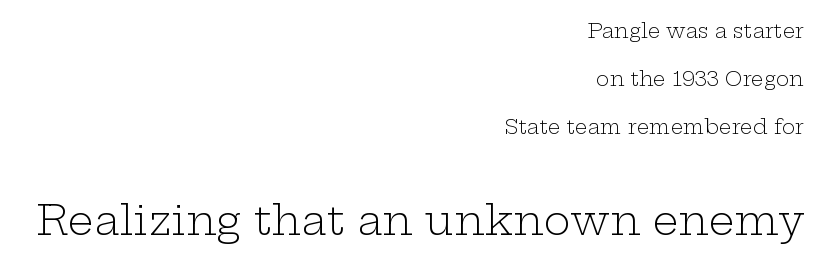
{"serif": "yes", "italic": "no", "bold": "no", "weight": "light", "width": "wide", "stroke_contrast": "low", "x_height": "medium", "monospaced": "no", "underline": "no", "align": "right", "line_spacing": "loose", "line_spacing_ratio": 2.39, "letter_spacing": "normal", "letter_spacing_em": 0.0, "larger_block": "second", "size_ratio": 2.05, "glyph_px": 41}
